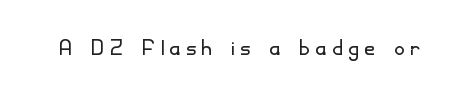
Ascenders rise straight up at ninety degrees. No extra ink here — the face is not bold. Glance below the letters and you will spot only blank space. Students, note that the glyphs here are deliberately spaced far apart. The letters carry no serifs — their stems end cleanly without finishing strokes. Proportional: the letters do not fall into vertical columns.
